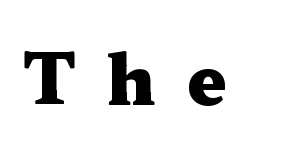
Q: Is the text bold? A: Yes.
Q: Is the text italic (slanted)? A: No, it is upright.
Q: Is the typeface a serif or a sans-serif typeface? A: Serif.
Q: Is the text underlined? A: No.
Q: Is the spacing between letters normal or unusually wide? A: Unusually wide.
Q: Width (condensed, normal, or wide)? A: Wide.
Q: Stroke contrast? A: Medium.
Q: x-height? A: Medium.
Q: Monospaced? A: No.
